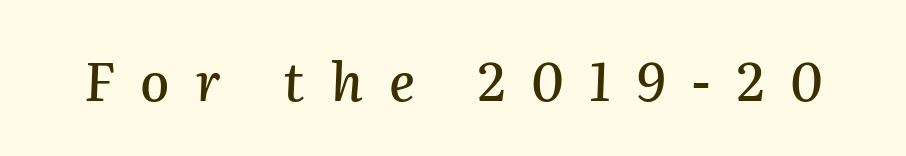
Q: Is the text italic (slanted)? A: Yes, it leans right by about 2 degrees.
Q: Is the text underlined? A: No.
Q: Is the spacing between letters normal or unusually wide? A: Unusually wide.
Q: Width (condensed, normal, or wide)? A: Normal.
Q: Stroke contrast? A: Medium.
Q: x-height? A: Medium.
Q: Monospaced? A: No.
